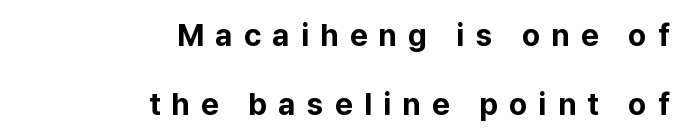
{"serif": "no", "italic": "no", "bold": "yes", "weight": "bold", "width": "normal", "stroke_contrast": "low", "x_height": "medium", "monospaced": "no", "underline": "no", "align": "right", "line_spacing": "loose", "line_spacing_ratio": 2.21, "letter_spacing": "wide", "letter_spacing_em": 0.36, "glyph_px": 31}
